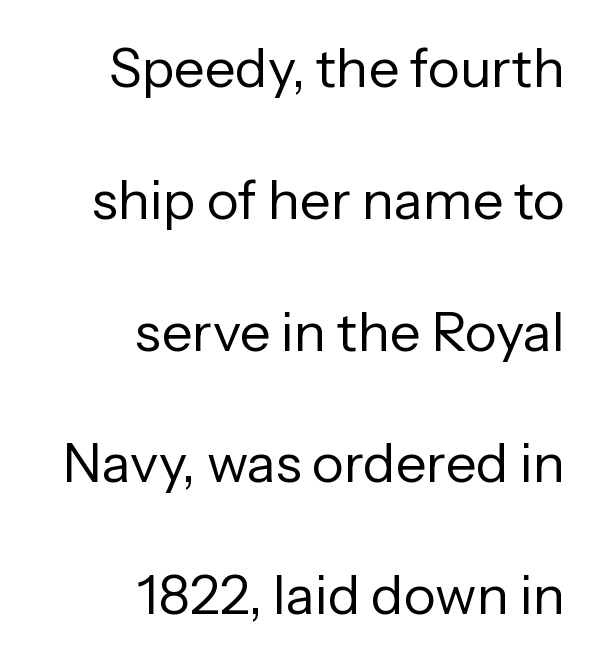
The image shows 54 px regular-weight sans-serif type, upright; set right-aligned, loose line spacing (2.44x), normal letter spacing, not underlined; low stroke contrast and a medium x-height.
